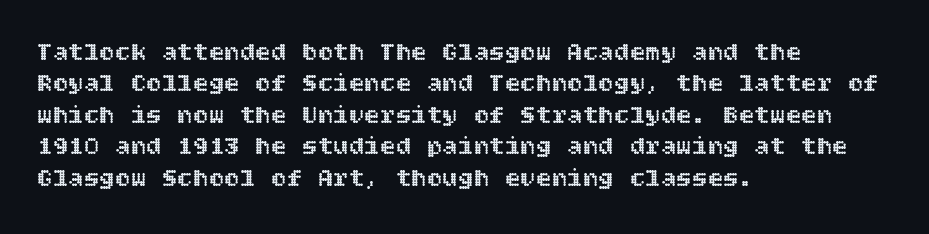
{"italic": "no", "underline": "no", "align": "left", "line_spacing_ratio": 1.21, "letter_spacing": "normal", "letter_spacing_em": 0.0, "glyph_px": 26}
